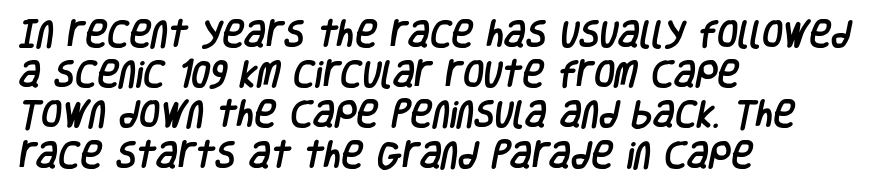
The image shows 30 px condensed sans-serif type; set left-aligned, normal line spacing (1.34x), normal letter spacing, not underlined; low stroke contrast and a large x-height.
